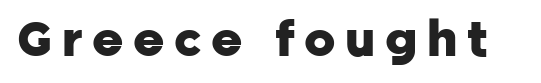
The image shows 48 px heavy sans-serif type, upright; set unusually wide letter spacing (+0.2 em), not underlined; low stroke contrast and a medium x-height.
